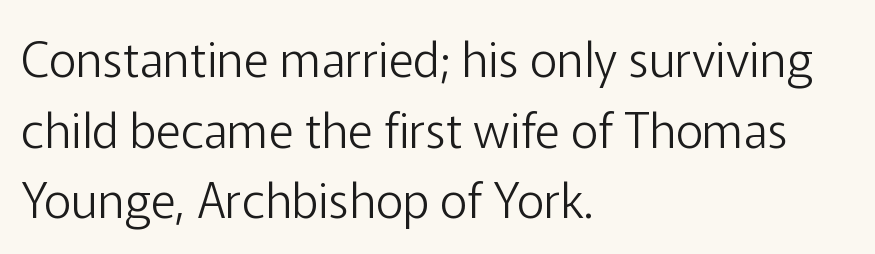
{"serif": "no", "italic": "no", "bold": "no", "weight": "light", "width": "normal", "stroke_contrast": "low", "x_height": "medium", "monospaced": "no", "underline": "no", "align": "left", "line_spacing": "normal", "line_spacing_ratio": 1.47, "letter_spacing": "normal", "letter_spacing_em": 0.0, "glyph_px": 48}
